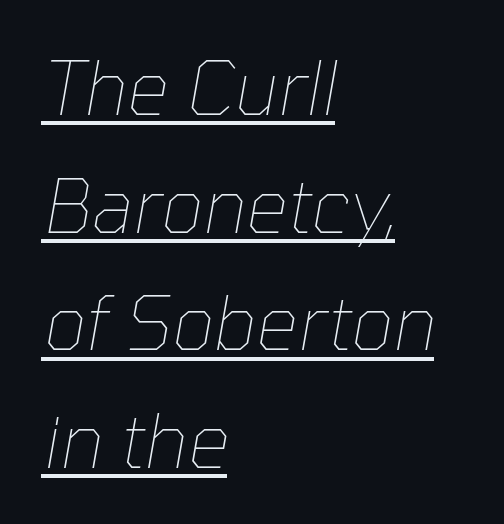
Compared with typical paragraphs, the rows here are spaced about the same. Looks like regular typesetting: each glyph gets only the width it needs. A baseline rule has been typeset under these characters. Slanted lettering throughout.
